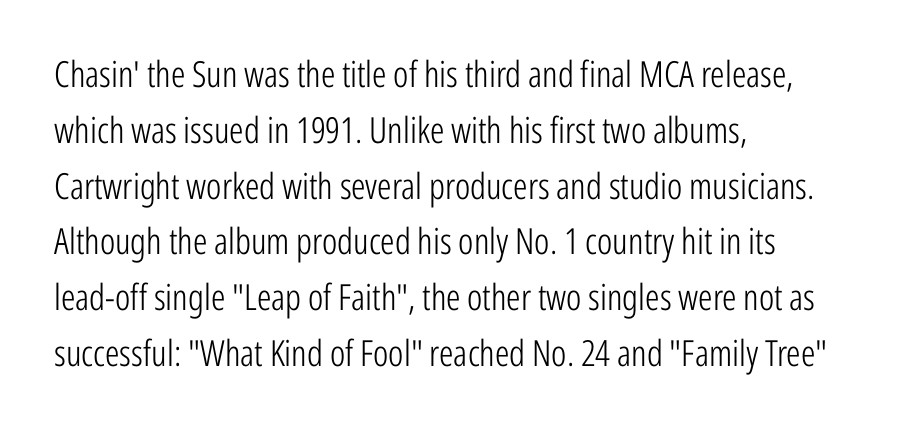
{"serif": "no", "italic": "no", "bold": "no", "weight": "light", "width": "condensed", "stroke_contrast": "low", "x_height": "medium", "monospaced": "no", "underline": "no", "align": "left", "line_spacing": "normal", "line_spacing_ratio": 1.55, "letter_spacing": "normal", "letter_spacing_em": 0.0, "glyph_px": 36}
